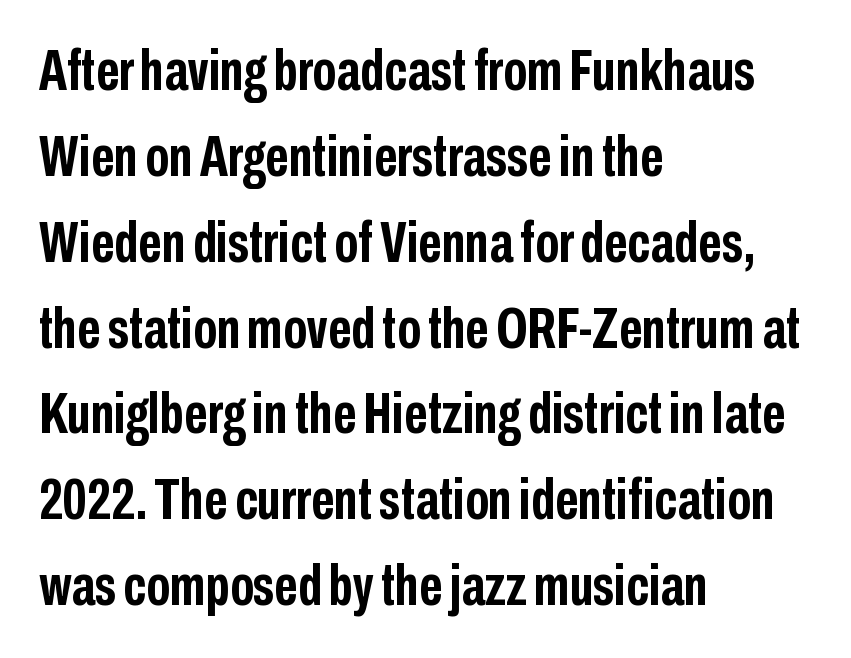
Q: Is the text bold? A: Yes.
Q: Is the text italic (slanted)? A: No, it is upright.
Q: Is the typeface a serif or a sans-serif typeface? A: Sans-serif.
Q: Is the text underlined? A: No.
Q: How is the paragraph aligned? A: Left-aligned.
Q: Is the spacing between letters normal or unusually wide? A: Normal.
Q: Is the spacing between lines tight, normal or loose? A: Normal.
Q: Width (condensed, normal, or wide)? A: Condensed.
Q: Stroke contrast? A: Low.
Q: x-height? A: Medium.
Q: Monospaced? A: No.
